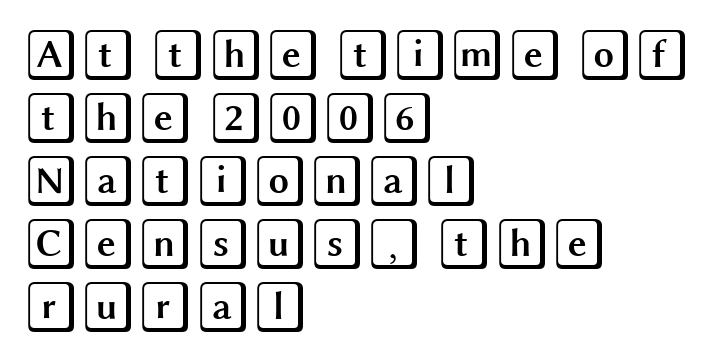
The image shows 52 px wide type, upright; set left-aligned, line spacing 1.21x, normal letter spacing, not underlined; a large x-height.
